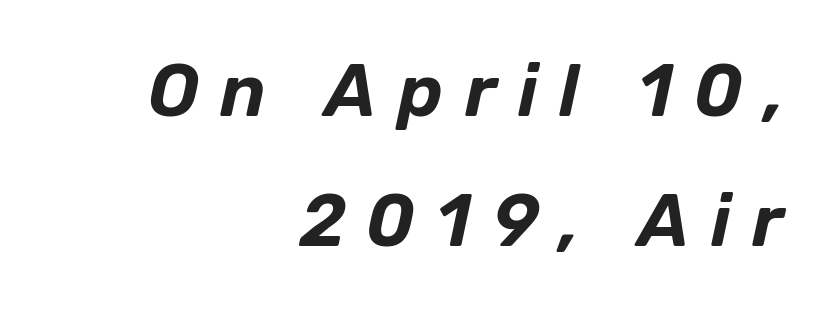
The passage shown is typed in a proportional face where columns would drift. Line ends are locked; line starts wander. The string is rendered with underlining switched off. The type is letterspaced generously, with wide tracking. An italicized treatment has been applied to the whole sample.
